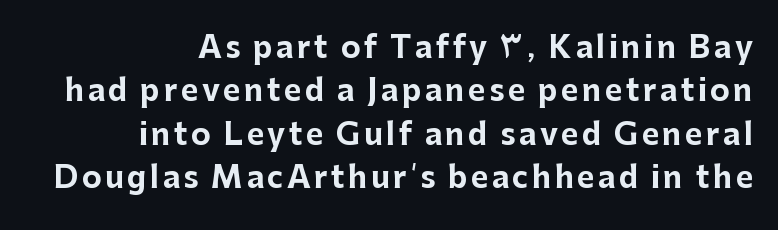
{"serif": "no", "italic": "no", "bold": "yes", "weight": "bold", "width": "normal", "stroke_contrast": "low", "x_height": "medium", "monospaced": "no", "underline": "no", "align": "right", "line_spacing": "normal", "line_spacing_ratio": 1.45, "glyph_px": 30}
